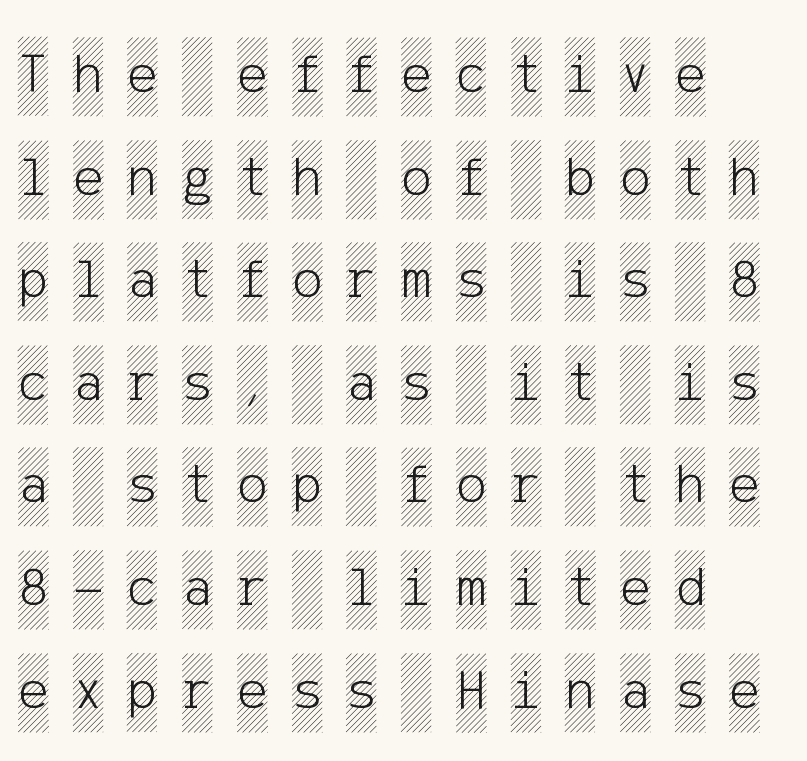
Q: Is the text italic (slanted)? A: No, it is upright.
Q: Is the text underlined? A: No.
Q: How is the paragraph aligned? A: Left-aligned.
Q: Is the spacing between letters normal or unusually wide? A: Unusually wide.
Q: Width (condensed, normal, or wide)? A: Condensed.
Q: x-height? A: Large.
